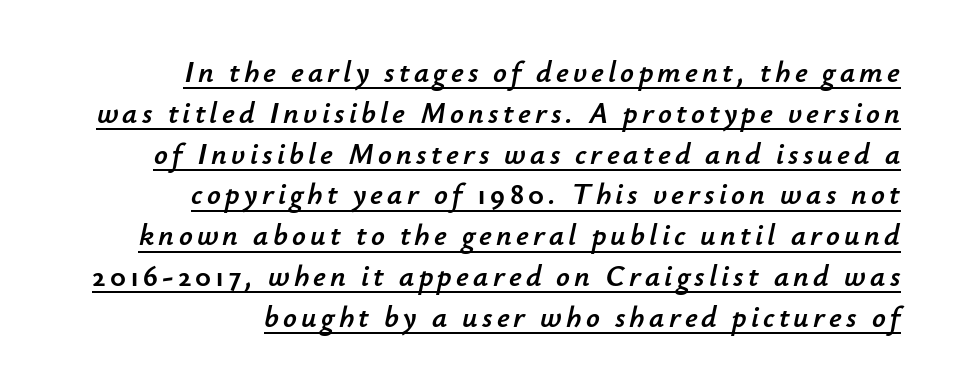
{"italic": "yes", "lean": "right", "slant_degrees": 12, "width": "normal", "stroke_contrast": "low", "x_height": "small", "monospaced": "no", "underline": "yes", "align": "right", "line_spacing": "normal", "line_spacing_ratio": 1.36, "glyph_px": 30}
